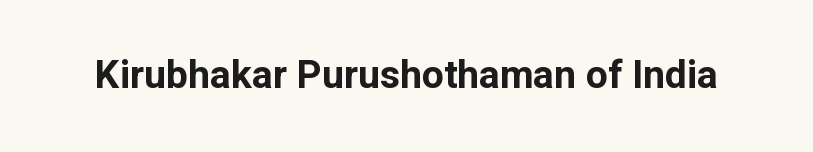
The image shows 39 px bold sans-serif type, upright; set normal letter spacing, not underlined; low stroke contrast and a medium x-height.
